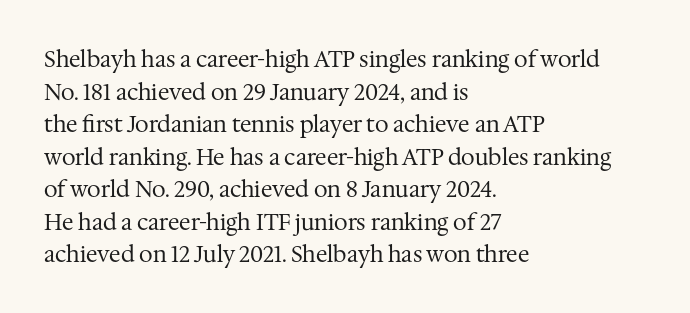
Rows of type keep a routine distance in the vertical direction. The space beneath each line is pristine and unruled. Which margin do the lines hug? The left one — the right edge is uneven. The letterforms sit shoulder to shoulder at normal distance.
